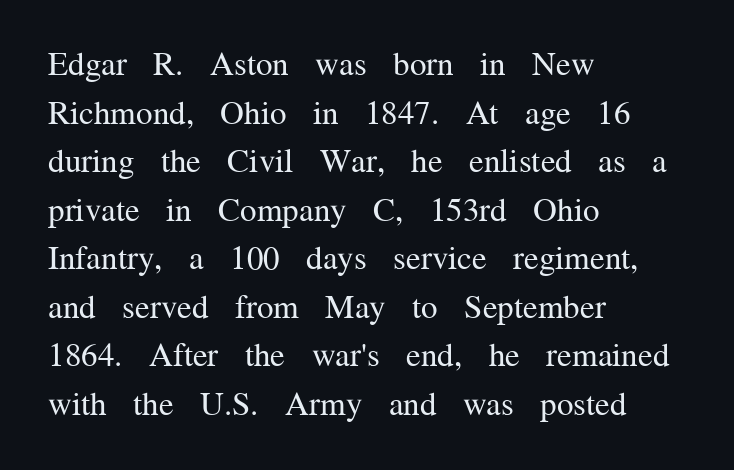
{"serif": "yes", "italic": "no", "bold": "no", "weight": "regular", "width": "normal", "stroke_contrast": "medium", "x_height": "medium", "monospaced": "no", "underline": "no", "align": "left", "line_spacing": "normal", "line_spacing_ratio": 1.47, "letter_spacing": "normal", "letter_spacing_em": 0.0, "glyph_px": 33}
